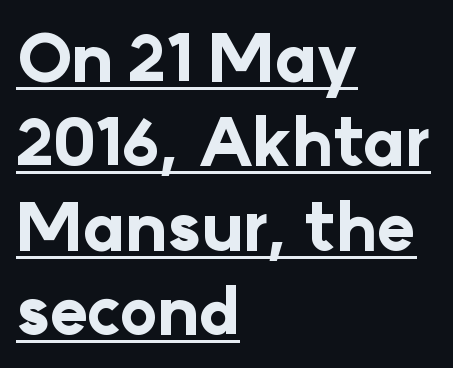
Notice how the stems are strictly vertical — no italics here. The block of text has a typical density, with ordinary space between rows. Caption: bold face, heavy strokes. Underlined type.
